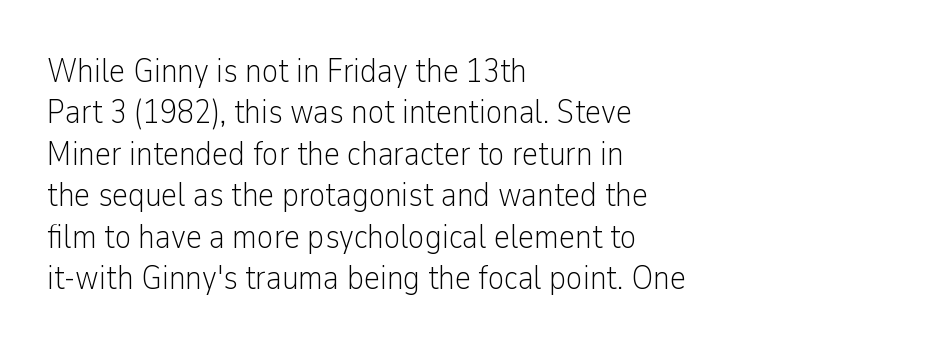
Do the letters lean? They stand straight. Is this a sans? Yes — the strokes have no serifs. Only glyphs here, with clear space below each row. Think of a printed novel: that variable character pitch is what you see here. A quiet, ordinary-to-light weight characterises the typeface. The passage is arranged the way most books set body copy — flush left.
